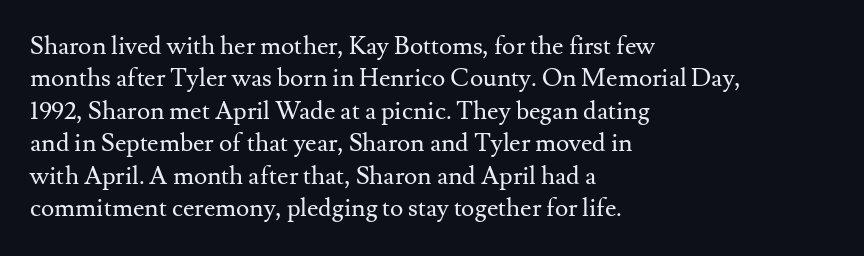
The image shows 25 px text type, upright; set left-aligned, normal line spacing (1.3x), normal letter spacing, not underlined.
